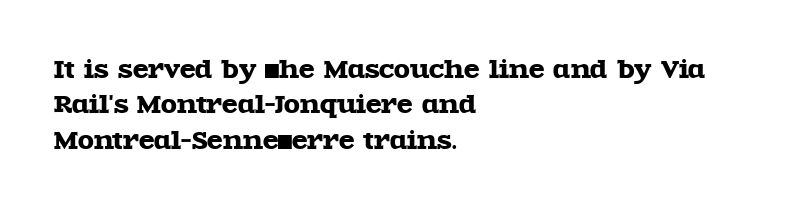
The image shows 23 px text type, upright; set left-aligned, normal line spacing (1.54x), normal letter spacing, not underlined.
